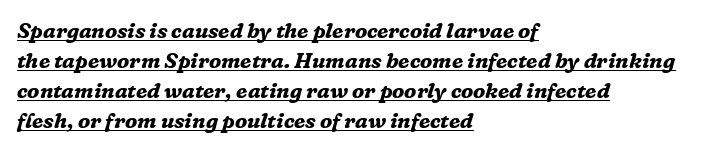
Q: Is the text bold? A: Yes.
Q: Is the text italic (slanted)? A: Yes, it leans right by about 16 degrees.
Q: Is the text underlined? A: Yes.
Q: How is the paragraph aligned? A: Left-aligned.
Q: Is the spacing between letters normal or unusually wide? A: Normal.
Q: Is the spacing between lines tight, normal or loose? A: Normal.
